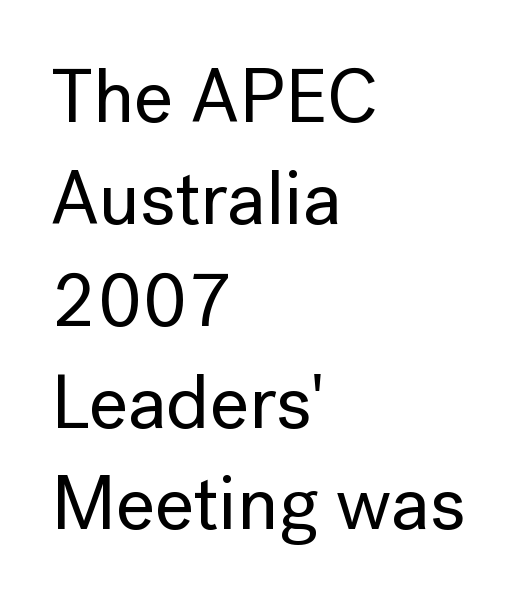
The image shows 76 px sans-serif type, upright; set left-aligned, normal line spacing (1.34x), normal letter spacing, not underlined; low stroke contrast and a medium x-height.
